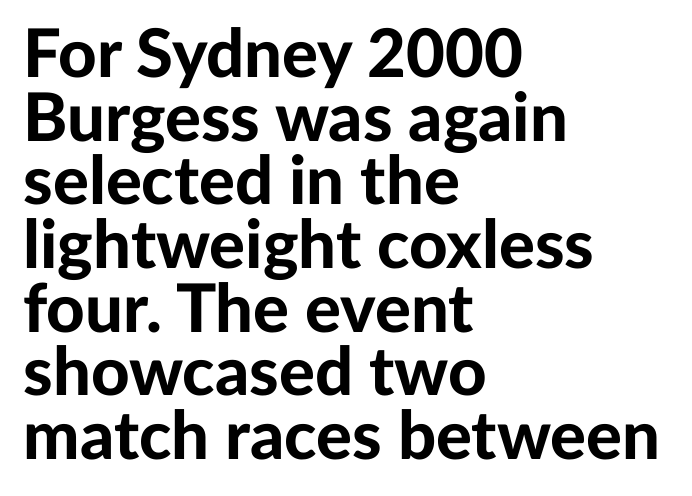
Each glyph is drawn with heavy, bold strokes. It's the straight-up-and-down kind of type. Look at the bottom of the vertical strokes: they stop flat, with no serifs. You could barely slide anything between these rows. The ragged edge is on the right, which tells us the setting is flush left.
